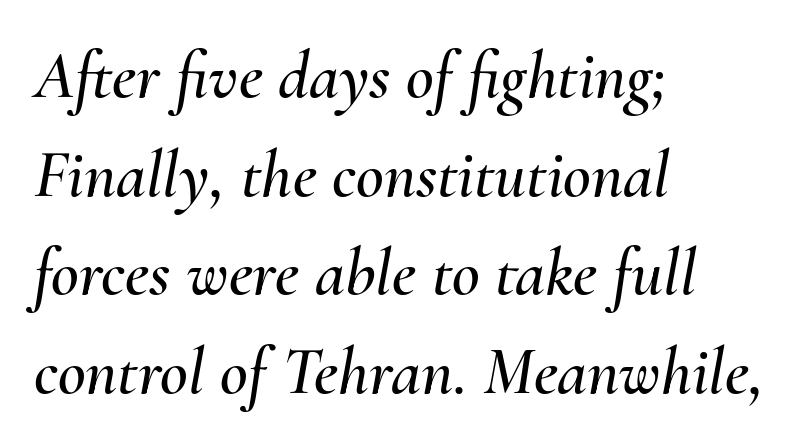
Q: Is the text italic (slanted)? A: Yes, it leans right by about 10 degrees.
Q: Is the text underlined? A: No.
Q: How is the paragraph aligned? A: Left-aligned.
Q: Is the spacing between letters normal or unusually wide? A: Normal.
Q: Is the spacing between lines tight, normal or loose? A: Normal.
Q: Width (condensed, normal, or wide)? A: Normal.
Q: Stroke contrast? A: Medium.
Q: x-height? A: Small.
Q: Monospaced? A: No.
